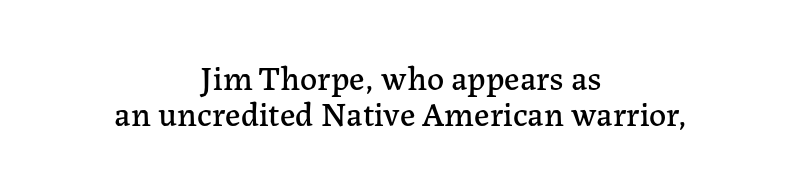
A typesetter would call this zero additional tracking. You can tell it's not italic because the verticals are truly vertical. Do the characters align in a grid? No, the font is proportional. Descender tails drop into unmarked territory. Line starts and ends both wander, symmetrically. A typesetter would label this face a serif.
